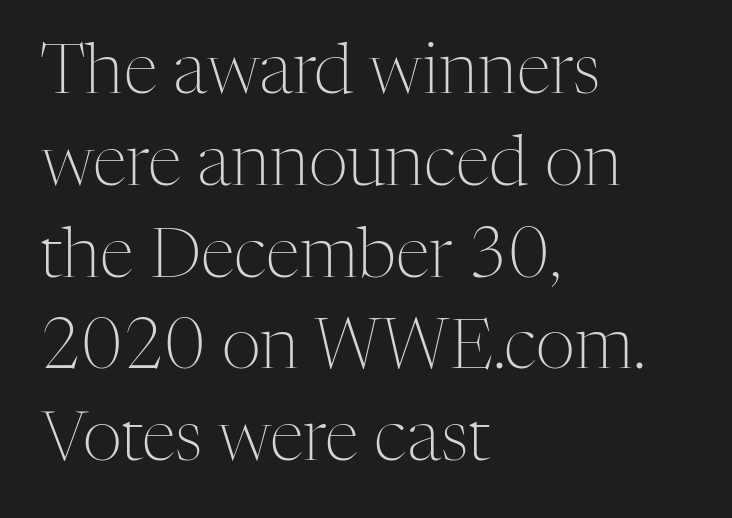
Q: Is the text bold? A: No.
Q: Is the text italic (slanted)? A: No, it is upright.
Q: Is the typeface a serif or a sans-serif typeface? A: Serif.
Q: Is the text underlined? A: No.
Q: How is the paragraph aligned? A: Left-aligned.
Q: Is the spacing between letters normal or unusually wide? A: Normal.
Q: Is the spacing between lines tight, normal or loose? A: Normal.
Q: Width (condensed, normal, or wide)? A: Normal.
Q: Stroke contrast? A: Medium.
Q: x-height? A: Medium.
Q: Monospaced? A: No.
